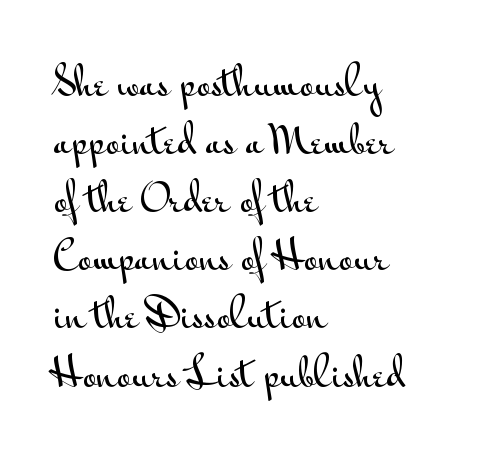
{"serif": "no", "width": "wide", "stroke_contrast": "medium", "x_height": "small", "monospaced": "no", "underline": "no", "align": "left", "line_spacing": "normal", "line_spacing_ratio": 1.49, "letter_spacing": "normal", "letter_spacing_em": 0.0, "glyph_px": 39}
